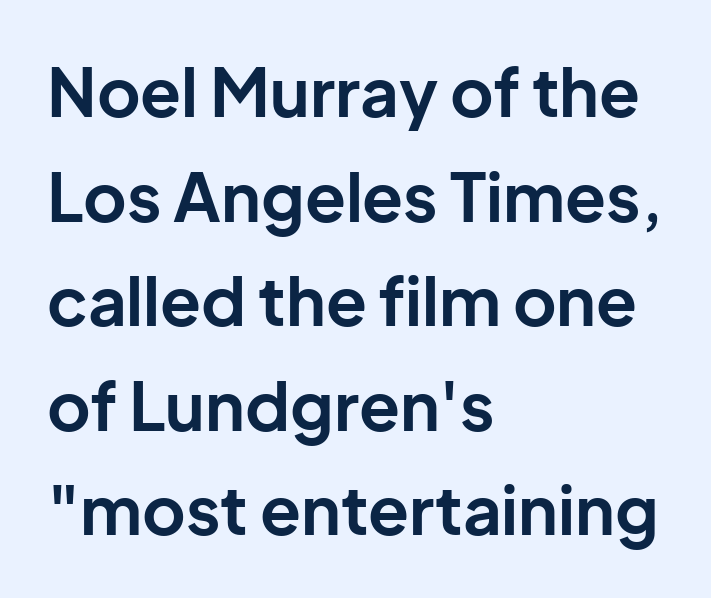
Successive baselines arrive at the customary interval. Words appear dense and cohesive because spacing is normal. Casual observation: everything's shoved over to the left. The baseline area is clear. A typesetter would call this proportional, since set widths differ per character. When letters stand straight like this, we call the style roman or upright.
